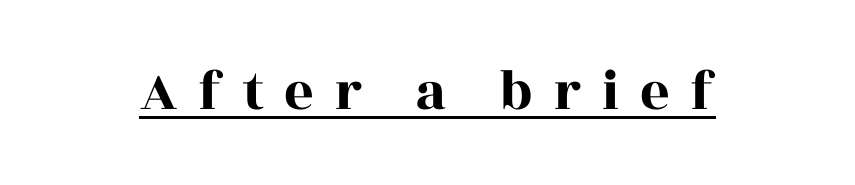
{"serif": "yes", "italic": "no", "width": "wide", "x_height": "large", "monospaced": "no", "underline": "yes", "letter_spacing": "wide", "letter_spacing_em": 0.35, "glyph_px": 58}
